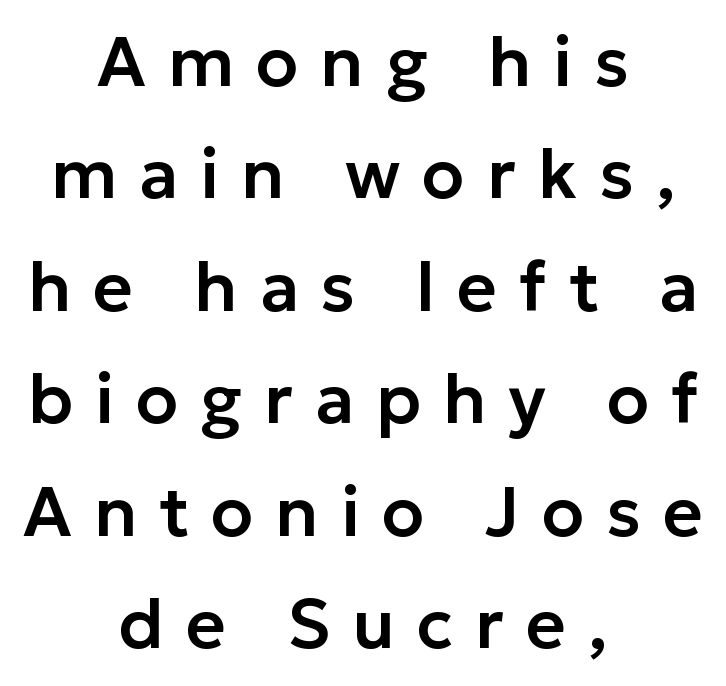
This rendering features lettering with no underline. Examine the stroke ends and you'll find no serifs. These lines are rendered in a variable-pitch font. Words appear elongated and porous because spacing is wide. This sample uses an upright cut, with every glyph sitting square on the baseline. The setting favours the middle, as headings and verse often do.
